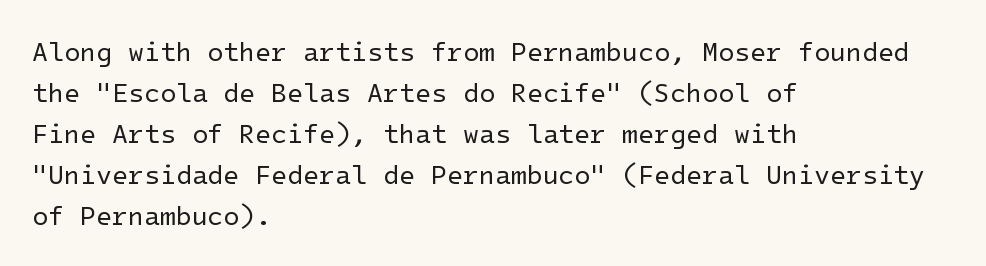
Q: Is the text bold? A: No.
Q: Is the text italic (slanted)? A: No, it is upright.
Q: Is the text underlined? A: No.
Q: How is the paragraph aligned? A: Left-aligned.
Q: Is the spacing between letters normal or unusually wide? A: Normal.
Q: Is the spacing between lines tight, normal or loose? A: Normal.
